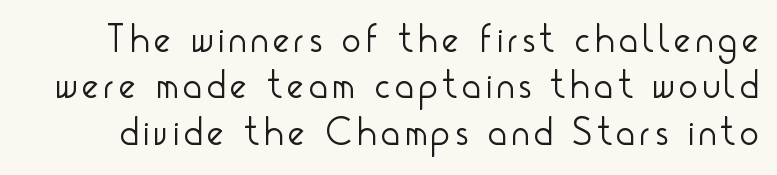
A typesetter would label this face a sans. Rule under the text: the space is simply empty. In terms of posture, this sample is upright. The face used here is proportionally spaced, like ordinary book or web type.
